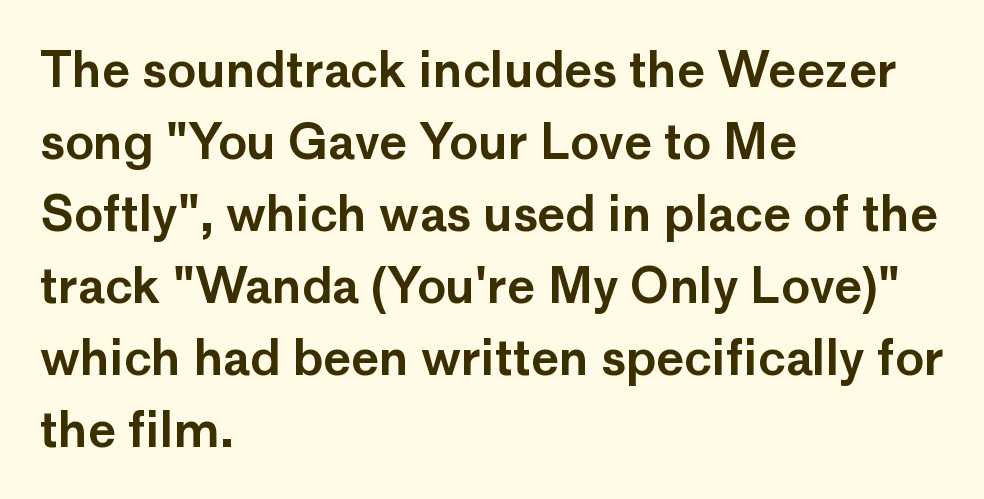
{"serif": "no", "italic": "no", "width": "normal", "stroke_contrast": "low", "x_height": "medium", "monospaced": "no", "underline": "no", "align": "left", "line_spacing": "normal", "line_spacing_ratio": 1.5, "letter_spacing": "normal", "letter_spacing_em": 0.0, "glyph_px": 48}
